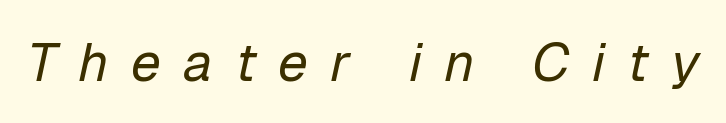
The image shows 54 px regular-weight type, italic (leaning right); set unusually wide letter spacing (+0.41 em), not underlined; low stroke contrast and a medium x-height.
